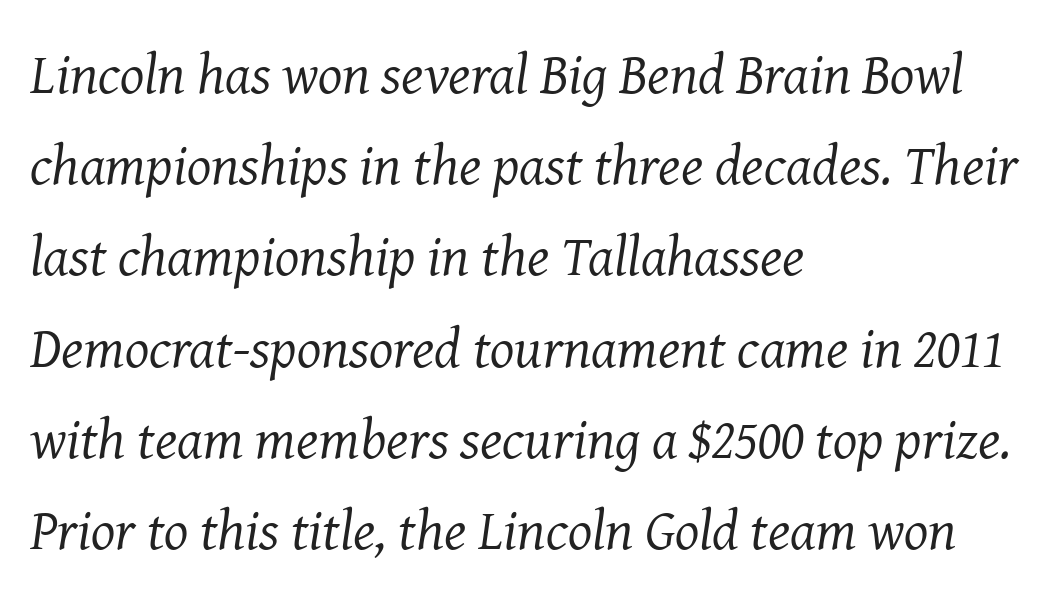
A normal amount of white space separates one row of letters from the next. The gap between lines stays unmarked. Does extra space separate the letters? No, they use regular spacing. Are there feet on the stems? There are — it's a serif. Casual observation: everything's shoved over to the left. The typography opts for an oblique posture over an upright one.
